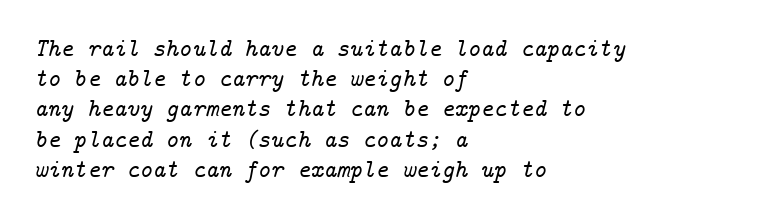
Q: Is the text italic (slanted)? A: Yes, it leans right by about 14 degrees.
Q: Is the text underlined? A: No.
Q: How is the paragraph aligned? A: Left-aligned.
Q: Is the spacing between letters normal or unusually wide? A: Normal.
